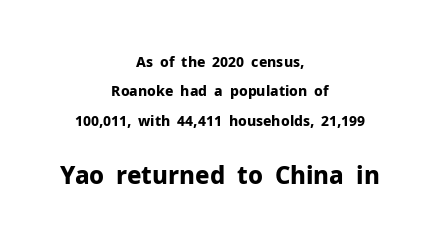
{"italic": "no", "bold": "yes", "underline": "no", "align": "center", "line_spacing": "loose", "line_spacing_ratio": 2.1, "letter_spacing": "normal", "letter_spacing_em": 0.0, "larger_block": "second", "size_ratio": 1.71, "glyph_px": 24}
